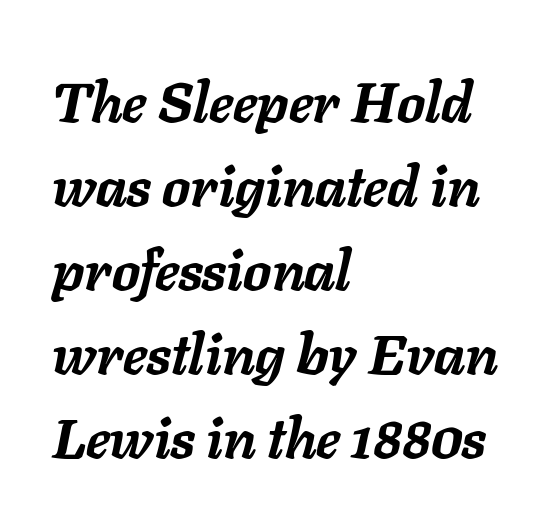
Q: Is the text bold? A: Yes.
Q: Is the text italic (slanted)? A: Yes, it leans right by about 11 degrees.
Q: Is the text underlined? A: No.
Q: How is the paragraph aligned? A: Left-aligned.
Q: Is the spacing between letters normal or unusually wide? A: Normal.
Q: Is the spacing between lines tight, normal or loose? A: Normal.
Q: Width (condensed, normal, or wide)? A: Normal.
Q: Stroke contrast? A: Low.
Q: x-height? A: Medium.
Q: Monospaced? A: No.
